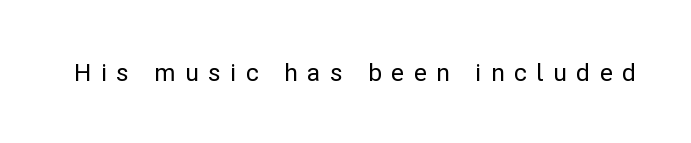
{"italic": "no", "underline": "no", "letter_spacing": "wide", "letter_spacing_em": 0.4, "glyph_px": 24}
